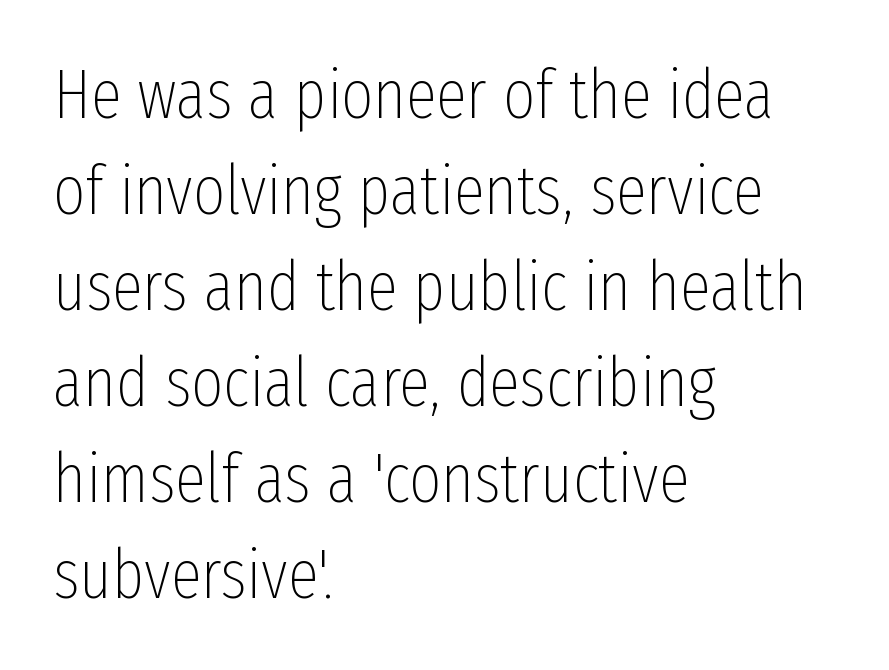
Each letter's strokes conclude bluntly, with no projecting serifs. Compared with typical paragraphs, the rows here are spaced about the same. Each word holds together tightly as a unit, with standard inter-letter gaps. The strip under each line holds only bare page. These lines are rendered in a variable-pitch font. Visually the block forms a straight wall on the left and a jagged coastline on the right.
